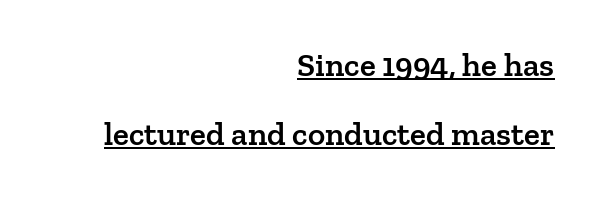
The image shows 33 px semibold serif type, upright; set right-aligned, loose line spacing (2.09x), normal letter spacing, underlined; low stroke contrast and a medium x-height.
